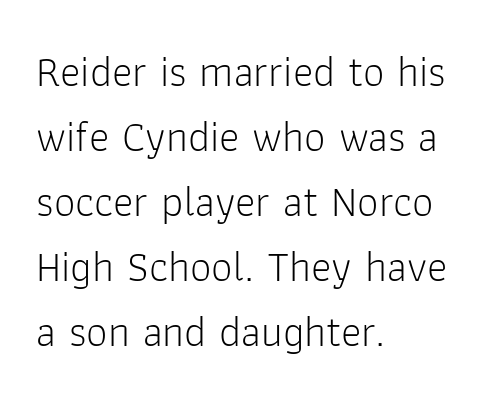
The passage shown has conventional tracking throughout. Here the designer chose a conventional face with non-uniform glyph widths. No heavy texture on the line: the type isn't bold. The lines sit at an ordinary, default distance from one another.
